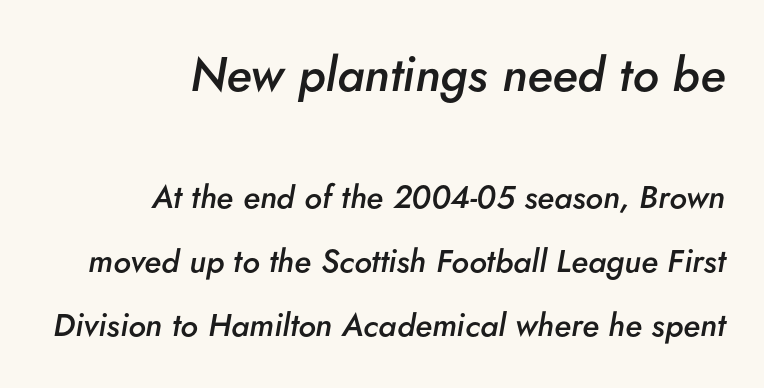
{"italic": "yes", "lean": "right", "slant_degrees": 5, "bold": "semi", "weight": "semibold", "width": "normal", "stroke_contrast": "low", "x_height": "small", "monospaced": "no", "underline": "no", "align": "right", "line_spacing": "loose", "line_spacing_ratio": 2.0, "letter_spacing": "normal", "letter_spacing_em": 0.0, "larger_block": "first", "size_ratio": 1.5, "glyph_px": 48}
